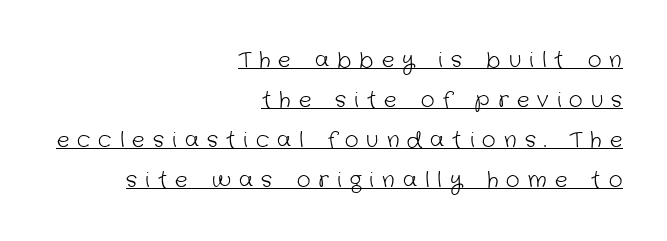
{"bold": "no", "underline": "yes", "align": "right", "line_spacing": "loose", "line_spacing_ratio": 1.9, "letter_spacing": "wide", "letter_spacing_em": 0.39, "glyph_px": 21}
